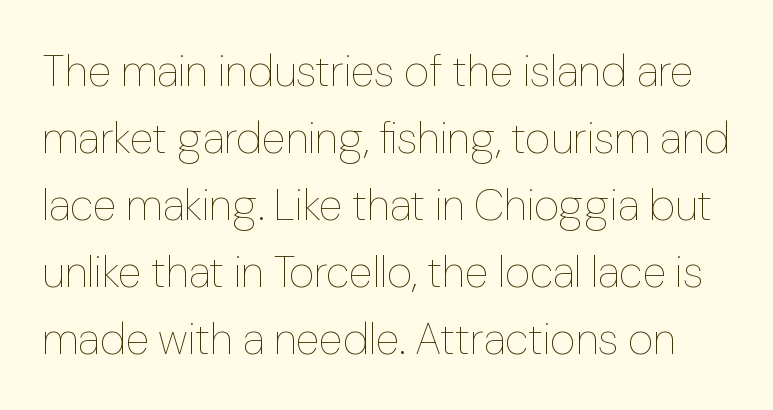
{"italic": "no", "bold": "no", "weight": "thin", "width": "normal", "stroke_contrast": "low", "x_height": "medium", "monospaced": "no", "underline": "no", "line_spacing": "normal", "line_spacing_ratio": 1.52, "letter_spacing": "normal", "letter_spacing_em": 0.0, "glyph_px": 44}
